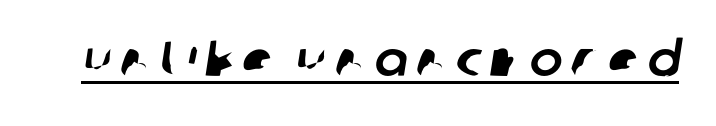
Q: Is the typeface a serif or a sans-serif typeface? A: Sans-serif.
Q: Is the text underlined? A: Yes.
Q: Width (condensed, normal, or wide)? A: Normal.
Q: Stroke contrast? A: Low.
Q: x-height? A: Large.
Q: Monospaced? A: No.
